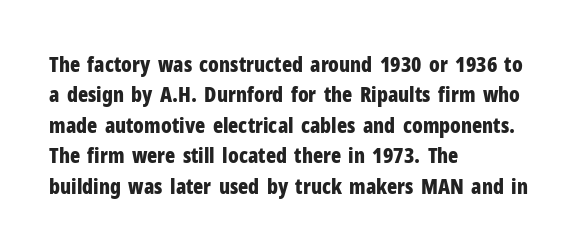
Q: Is the text bold? A: Yes.
Q: Is the text italic (slanted)? A: No, it is upright.
Q: Is the text underlined? A: No.
Q: How is the paragraph aligned? A: Left-aligned.
Q: Is the spacing between letters normal or unusually wide? A: Normal.
Q: Is the spacing between lines tight, normal or loose? A: Normal.
